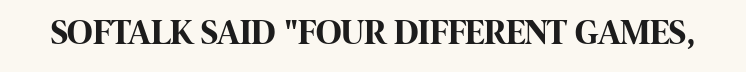
Q: Is the text bold? A: Yes.
Q: Is the text italic (slanted)? A: No, it is upright.
Q: Is the typeface a serif or a sans-serif typeface? A: Sans-serif.
Q: Is the text underlined? A: No.
Q: Is the spacing between letters normal or unusually wide? A: Normal.
Q: Width (condensed, normal, or wide)? A: Condensed.
Q: Stroke contrast? A: High.
Q: x-height? A: Large.
Q: Monospaced? A: No.
